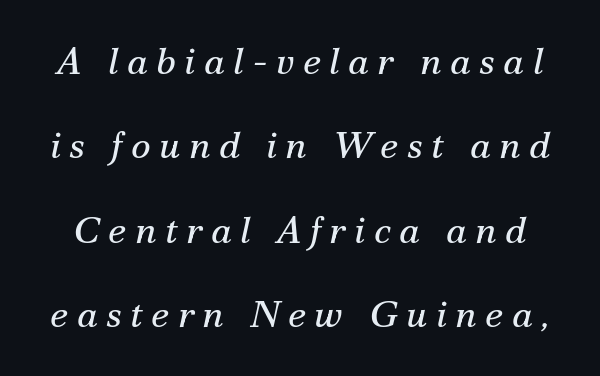
{"serif": "yes", "italic": "yes", "lean": "right", "slant_degrees": 12, "bold": "no", "weight": "regular", "width": "normal", "stroke_contrast": "medium", "x_height": "small", "monospaced": "no", "underline": "no", "line_spacing": "loose", "line_spacing_ratio": 2.22, "letter_spacing": "wide", "letter_spacing_em": 0.22, "glyph_px": 38}
